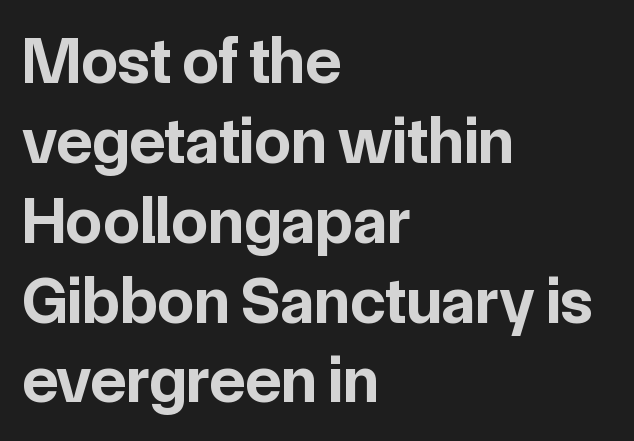
The image shows 66 px bold sans-serif type, upright; set left-aligned, line spacing 1.21x, normal letter spacing, not underlined; low stroke contrast and a medium x-height.
